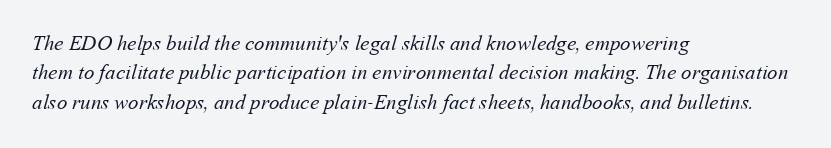
In terms of letterspacing, this is plain default setting. Just letters on the line, the space beneath them empty. Layout note: lines flush left. Stroke mass is kept to a normal reading level or below. The vertical gap from one line to the next is medium.
